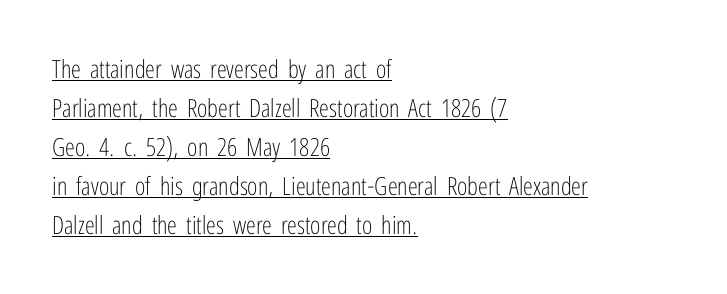
The image shows 25 px text type, upright; set left-aligned, normal line spacing (1.56x), normal letter spacing, underlined.
